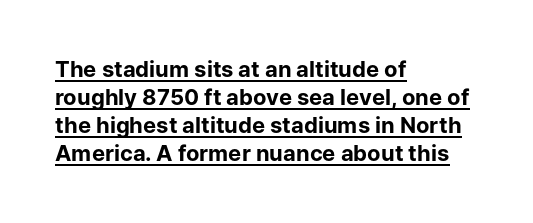
{"italic": "no", "bold": "yes", "underline": "yes", "align": "left", "line_spacing": "normal", "line_spacing_ratio": 1.28, "letter_spacing": "normal", "letter_spacing_em": 0.0, "glyph_px": 22}
